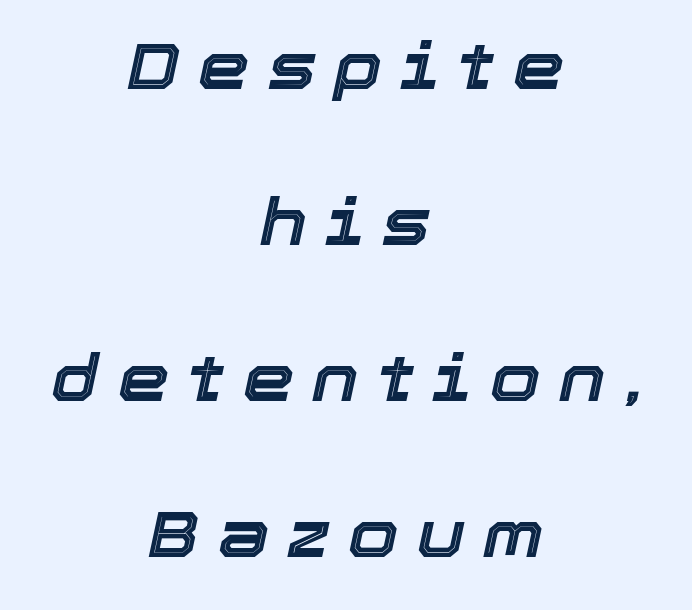
The image shows 65 px text type, italic (leaning right); set centered, loose line spacing (2.4x), unusually wide letter spacing (+0.28 em), not underlined; a medium x-height.
